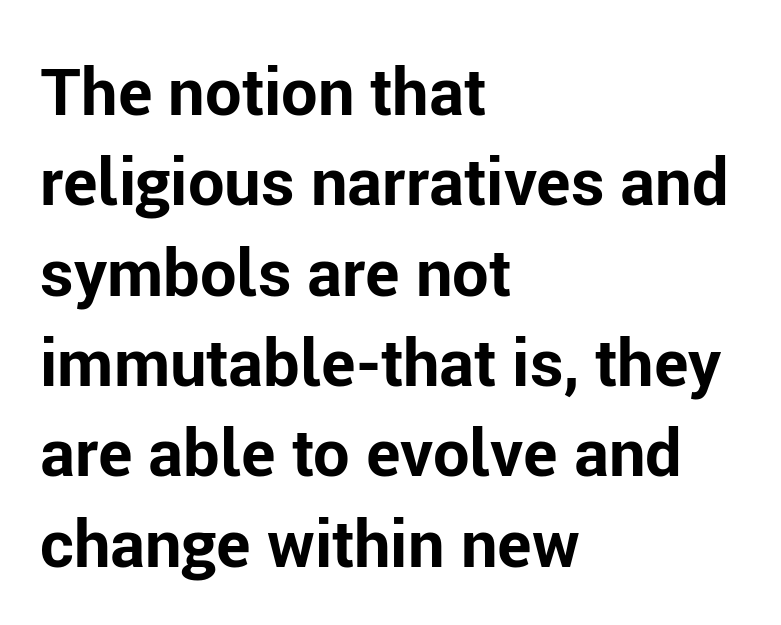
{"serif": "no", "italic": "no", "bold": "yes", "weight": "bold", "width": "normal", "stroke_contrast": "low", "x_height": "medium", "monospaced": "no", "underline": "no", "align": "left", "line_spacing": "normal", "line_spacing_ratio": 1.39, "letter_spacing": "normal", "letter_spacing_em": 0.0, "glyph_px": 65}
